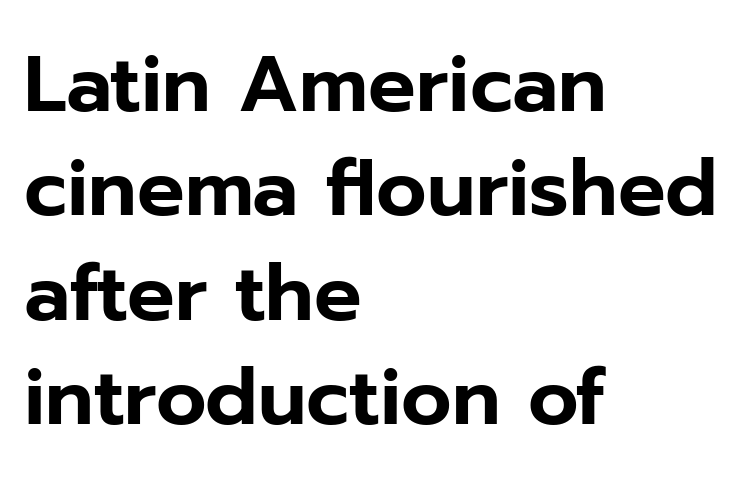
Normally led — the rows are evenly, conventionally spaced. A typesetter would call this proportional, since set widths differ per character. The rag falls on the right side of this text block. Posture: vertical. The tracking reads as untouched default to a designer's eye. Does the type have serifs? No, each stem ends abruptly.
